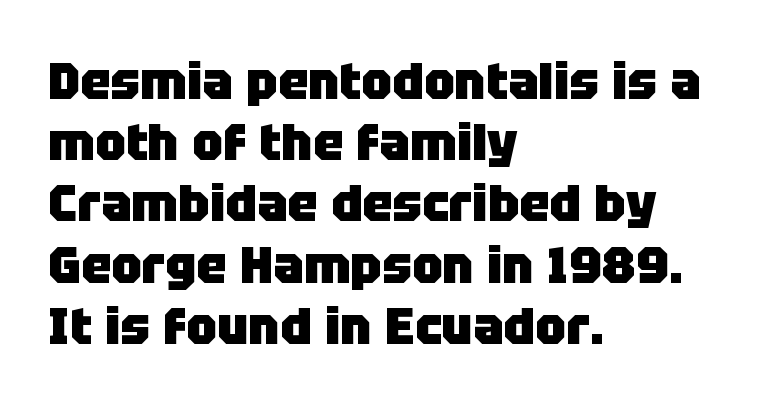
Horizontal alignment here is leftward, the default for most running prose. The rendering uses natural spacing where letterforms have individual widths. Tracking value appears to be zero — textbook default spacing. The specimen omits any rule beneath the text block's lines.
